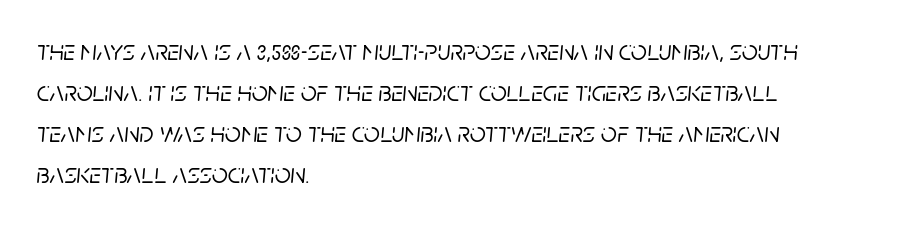
The paragraph has a hard left edge and a soft right edge. A typesetter would mark this as italic. The rendering uses a moderate line-height, typical for paragraphs. Each letter keeps its own natural width here, so spacing adapts to shape.
